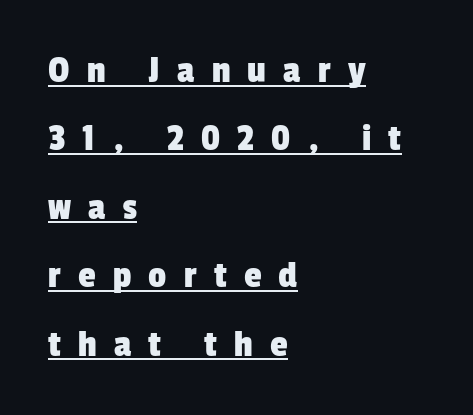
Q: Is the typeface a serif or a sans-serif typeface? A: Sans-serif.
Q: Is the text underlined? A: Yes.
Q: How is the paragraph aligned? A: Left-aligned.
Q: Is the spacing between letters normal or unusually wide? A: Unusually wide.
Q: Width (condensed, normal, or wide)? A: Condensed.
Q: Stroke contrast? A: Low.
Q: x-height? A: Medium.
Q: Monospaced? A: No.
